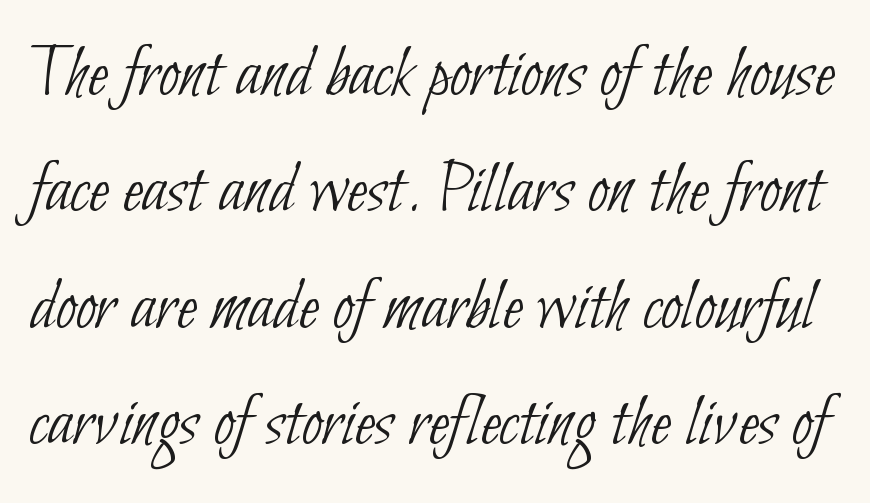
Q: Is the text bold? A: No.
Q: Is the typeface a serif or a sans-serif typeface? A: Sans-serif.
Q: Is the text underlined? A: No.
Q: Is the spacing between letters normal or unusually wide? A: Normal.
Q: Is the spacing between lines tight, normal or loose? A: Normal.
Q: Width (condensed, normal, or wide)? A: Condensed.
Q: Stroke contrast? A: Low.
Q: x-height? A: Small.
Q: Monospaced? A: No.
